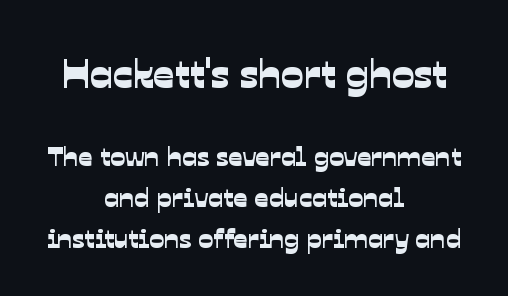
Notice how descenders clear the ascenders below comfortably — that's standard leading. Underlining? Definitely not there. The block sitting higher on the canvas is the one with enlarged characters. This sample has the flowing, uneven cadence of proportional lettering. Inter-character spacing is left at the font's built-in metrics.
